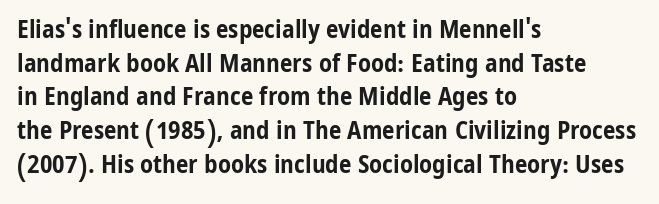
Students, note that the glyphs here touch the page at normal intervals. Chunky letters — that's bold for sure. Descenders are the only things crossing below the line. Notice how the passage keeps a crisp vertical edge on the left only.
